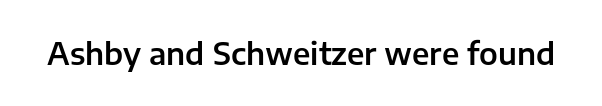
Rendered with straight, roman letterforms. Clear beneath every line of the passage. Short note: letters normally spaced. The letters advance in unequal steps, a hallmark of proportional type.
